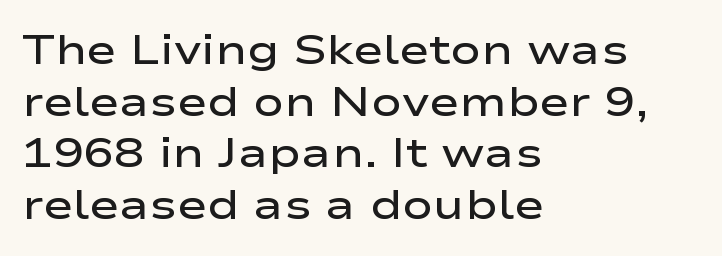
Q: Is the text bold? A: Semi-bold.
Q: Is the text italic (slanted)? A: No, it is upright.
Q: Is the typeface a serif or a sans-serif typeface? A: Sans-serif.
Q: Is the text underlined? A: No.
Q: How is the paragraph aligned? A: Left-aligned.
Q: Is the spacing between letters normal or unusually wide? A: Normal.
Q: Is the spacing between lines tight, normal or loose? A: Normal.
Q: Width (condensed, normal, or wide)? A: Wide.
Q: Stroke contrast? A: Low.
Q: x-height? A: Medium.
Q: Monospaced? A: No.
